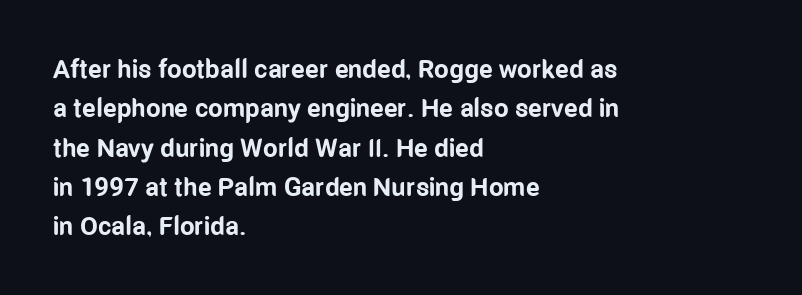
Q: Is the text bold? A: Yes.
Q: Is the text italic (slanted)? A: No, it is upright.
Q: Is the text underlined? A: No.
Q: How is the paragraph aligned? A: Left-aligned.
Q: Is the spacing between letters normal or unusually wide? A: Normal.
Q: Is the spacing between lines tight, normal or loose? A: Normal.
